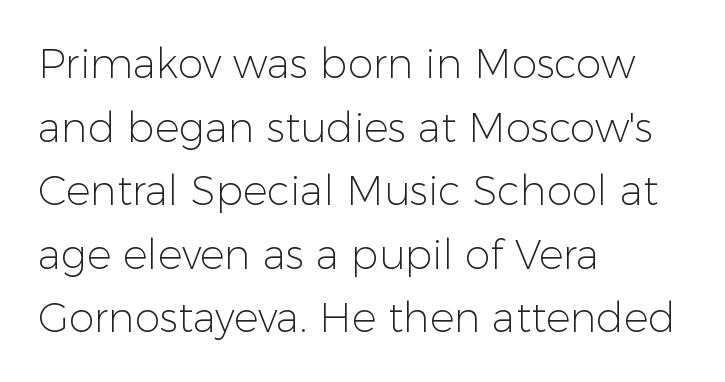
Do the characters align in a grid? No, the font is proportional. In CSS terms this would be text-align: left. Students, note that the glyphs here touch the page at normal intervals. Decoration check: the copy has no underline.
